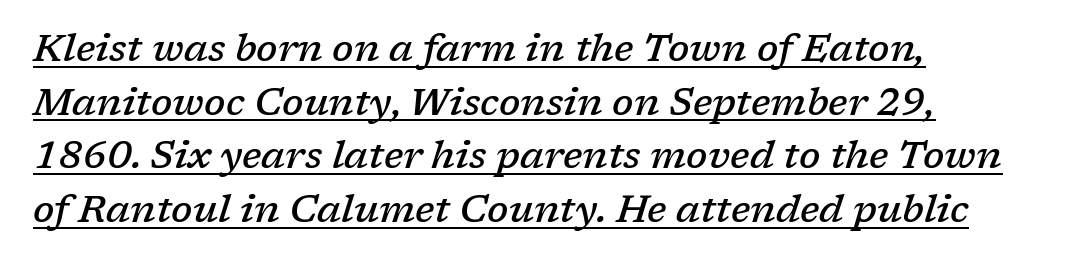
Q: Is the text bold? A: Semi-bold.
Q: Is the text italic (slanted)? A: Yes, it leans right by about 17 degrees.
Q: Is the typeface a serif or a sans-serif typeface? A: Serif.
Q: Is the text underlined? A: Yes.
Q: How is the paragraph aligned? A: Left-aligned.
Q: Is the spacing between letters normal or unusually wide? A: Normal.
Q: Is the spacing between lines tight, normal or loose? A: Normal.
Q: Width (condensed, normal, or wide)? A: Normal.
Q: Stroke contrast? A: Low.
Q: x-height? A: Medium.
Q: Monospaced? A: No.
